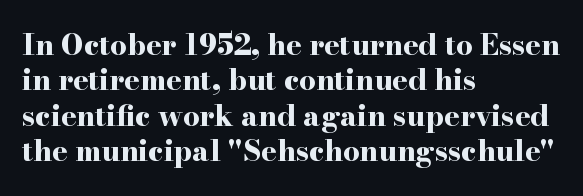
The image shows 29 px bold, wide serif type, upright; set left-aligned, line spacing 1.22x, normal letter spacing, not underlined; high stroke contrast and a small x-height.
